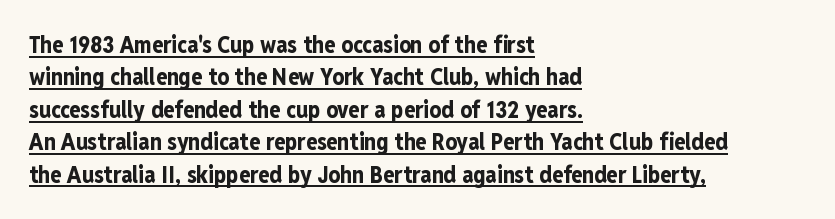
{"italic": "no", "bold": "yes", "underline": "yes", "align": "left", "line_spacing": "normal", "line_spacing_ratio": 1.41, "letter_spacing": "normal", "letter_spacing_em": 0.0, "glyph_px": 23}
